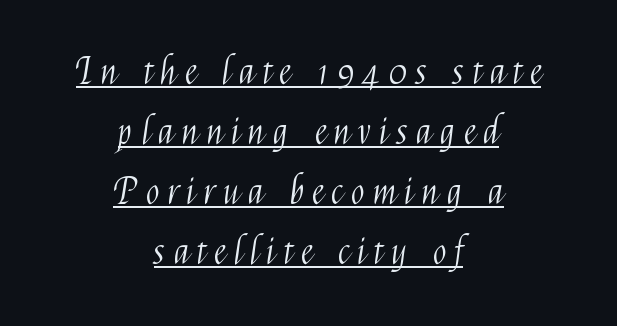
The image shows 36 px light, condensed sans-serif type; set centered, normal line spacing (1.67x), unusually wide letter spacing (+0.24 em), underlined; medium stroke contrast and a medium x-height.
